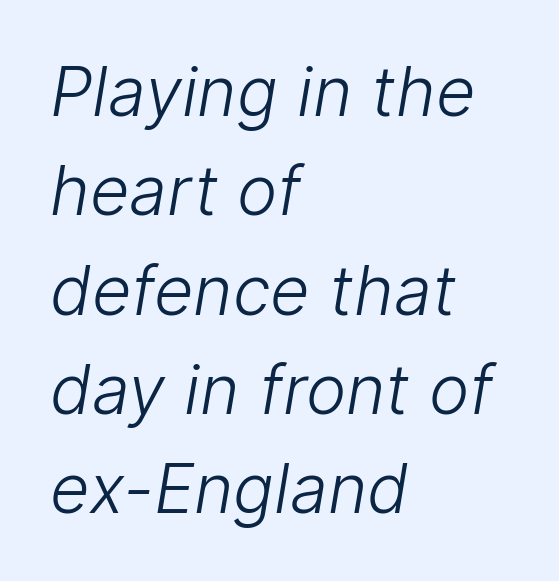
Q: Is the text bold? A: No.
Q: Is the typeface a serif or a sans-serif typeface? A: Sans-serif.
Q: Is the text underlined? A: No.
Q: How is the paragraph aligned? A: Left-aligned.
Q: Is the spacing between letters normal or unusually wide? A: Normal.
Q: Is the spacing between lines tight, normal or loose? A: Normal.
Q: Width (condensed, normal, or wide)? A: Normal.
Q: Stroke contrast? A: Low.
Q: x-height? A: Medium.
Q: Monospaced? A: No.
